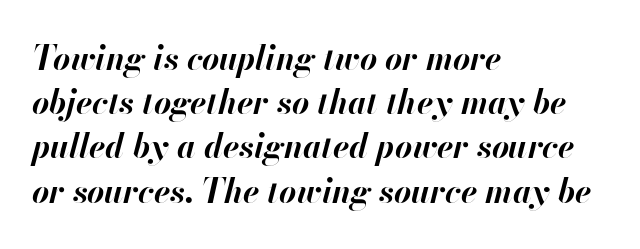
The image shows 33 px bold type, italic (leaning right); set left-aligned, normal line spacing (1.34x), normal letter spacing, not underlined; high stroke contrast and a small x-height.
